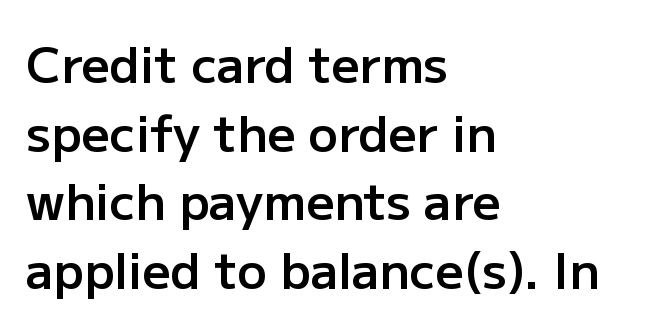
Q: Is the text bold? A: Semi-bold.
Q: Is the text italic (slanted)? A: No, it is upright.
Q: Is the typeface a serif or a sans-serif typeface? A: Sans-serif.
Q: Is the text underlined? A: No.
Q: How is the paragraph aligned? A: Left-aligned.
Q: Is the spacing between letters normal or unusually wide? A: Normal.
Q: Is the spacing between lines tight, normal or loose? A: Normal.
Q: Width (condensed, normal, or wide)? A: Normal.
Q: Stroke contrast? A: Low.
Q: x-height? A: Medium.
Q: Monospaced? A: No.
